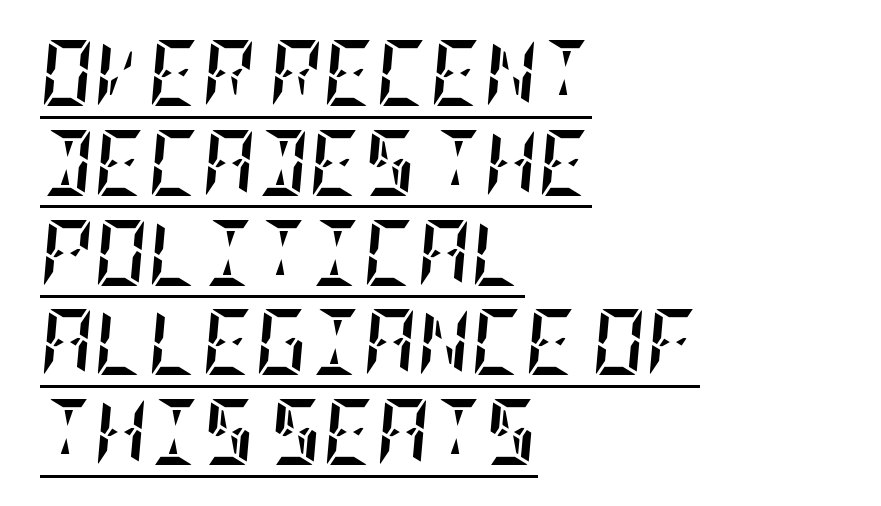
The image shows 66 px semibold, condensed type, italic (leaning right); set left-aligned, normal line spacing (1.36x), normal letter spacing, underlined; low stroke contrast and a large x-height.
